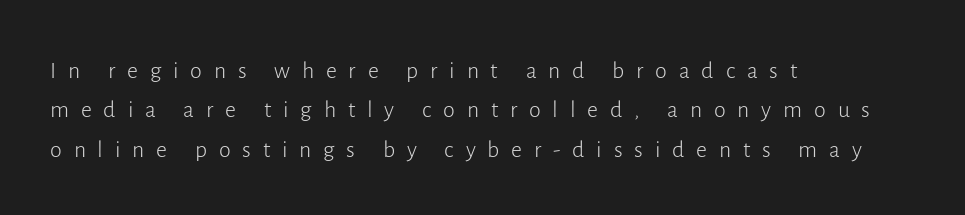
Q: Is the text bold? A: No.
Q: Is the text italic (slanted)? A: No, it is upright.
Q: Is the text underlined? A: No.
Q: How is the paragraph aligned? A: Left-aligned.
Q: Is the spacing between letters normal or unusually wide? A: Unusually wide.
Q: Is the spacing between lines tight, normal or loose? A: Normal.
